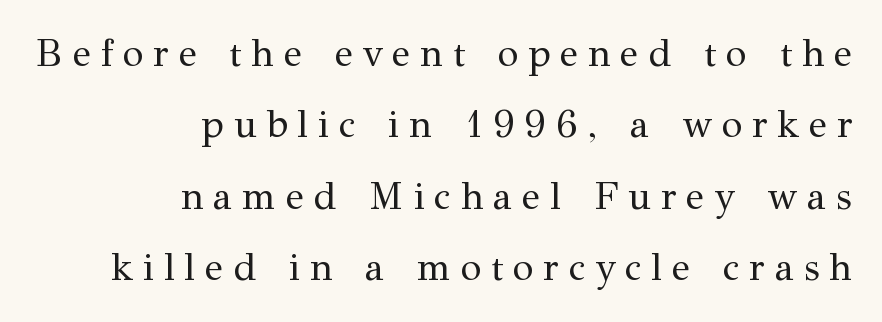
The image shows 38 px regular-weight serif type, upright; set right-aligned, line spacing 1.88x, unusually wide letter spacing (+0.26 em), not underlined; medium stroke contrast and a medium x-height.
